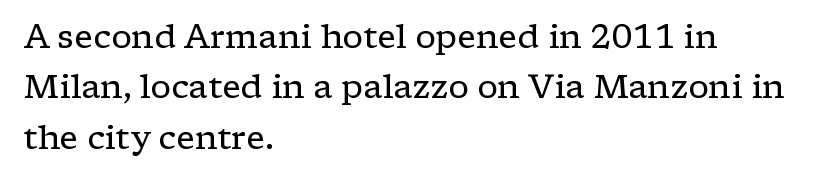
The face used here is proportionally spaced, like ordinary book or web type. Alignment: flush left. Each word holds together tightly as a unit, with standard inter-letter gaps. Any mark beneath the type? The region is blank.
